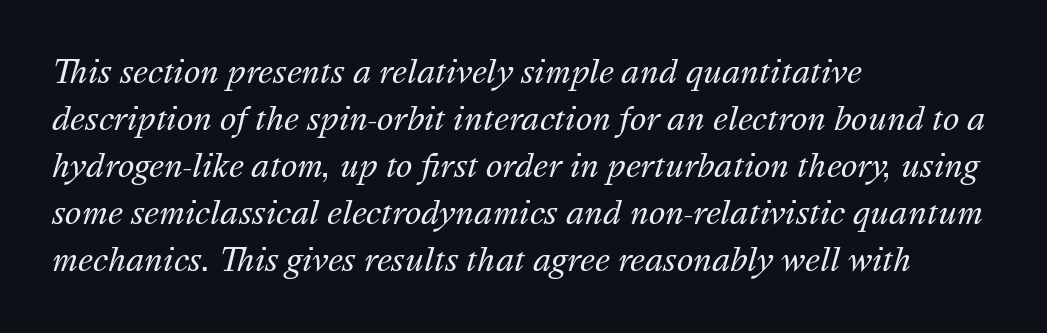
The image shows 31 px regular-weight type, italic (leaning right); set left-aligned, normal line spacing (1.52x), normal letter spacing, not underlined; medium stroke contrast and a medium x-height.
